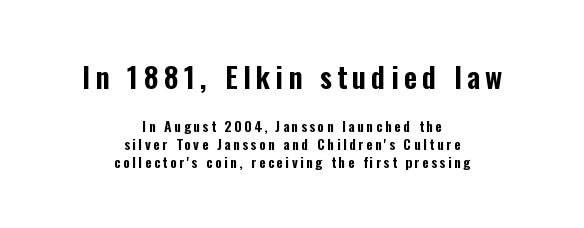
Q: Is the text italic (slanted)? A: No, it is upright.
Q: Is the typeface a serif or a sans-serif typeface? A: Sans-serif.
Q: Is the text underlined? A: No.
Q: How is the paragraph aligned? A: Centered.
Q: Is the spacing between lines tight, normal or loose? A: Normal.
Q: Which block of text is set in a larger size, the first (top) or the second (bottom)? A: The first (top) one.
Q: Width (condensed, normal, or wide)? A: Condensed.
Q: Stroke contrast? A: Low.
Q: x-height? A: Medium.
Q: Monospaced? A: No.
